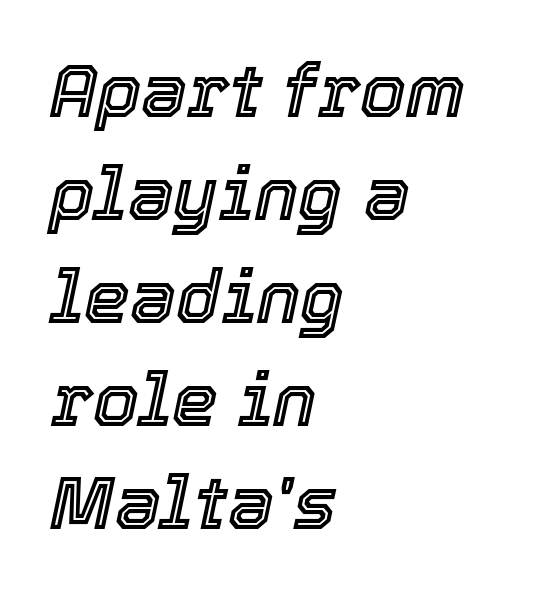
Q: Is the text italic (slanted)? A: Yes, it leans right by about 12 degrees.
Q: Is the text underlined? A: No.
Q: How is the paragraph aligned? A: Left-aligned.
Q: Is the spacing between letters normal or unusually wide? A: Normal.
Q: Is the spacing between lines tight, normal or loose? A: Normal.
Q: Width (condensed, normal, or wide)? A: Normal.
Q: x-height? A: Medium.
Q: Monospaced? A: No.
